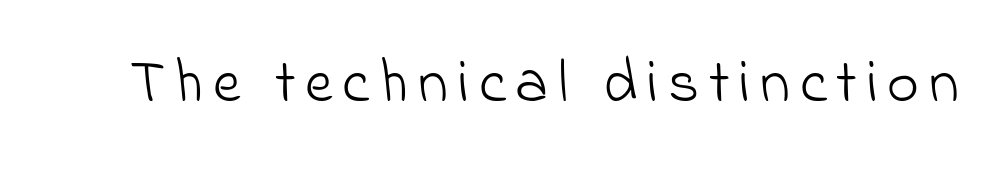
Q: Is the text bold? A: No.
Q: Is the typeface a serif or a sans-serif typeface? A: Sans-serif.
Q: Is the text underlined? A: No.
Q: Width (condensed, normal, or wide)? A: Normal.
Q: Stroke contrast? A: Low.
Q: x-height? A: Small.
Q: Monospaced? A: No.
